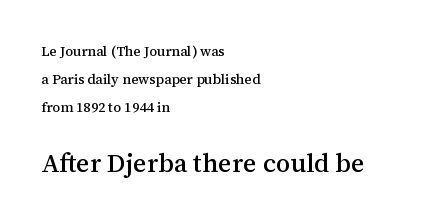
The image shows 26 px text type, upright; set left-aligned, loose line spacing (1.99x), normal letter spacing, not underlined; the second (bottom) block is 1.86x larger.
